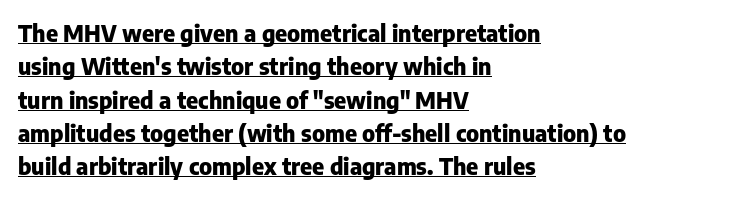
The image shows 23 px bold type, upright; set left-aligned, normal line spacing (1.45x), normal letter spacing, underlined.
